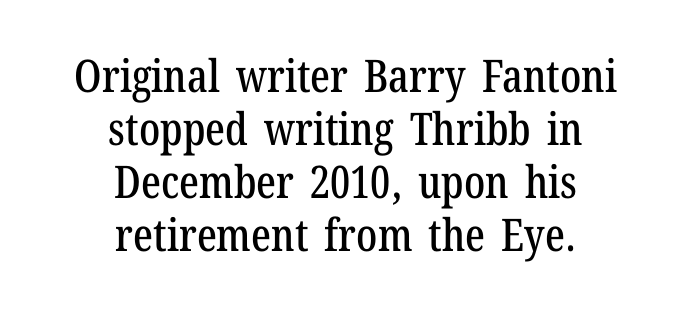
Typographically, this falls in the serif category. The whitespace from short lines is split evenly between both sides. The baseline area is clear. Is there any slant? The stems are plumb.
